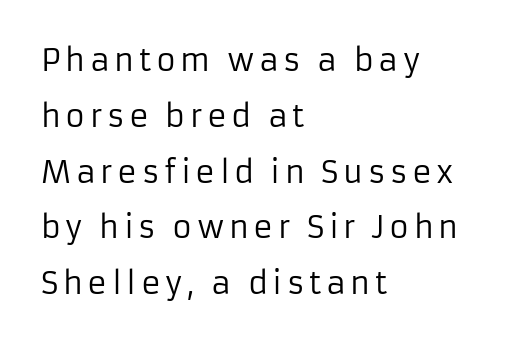
{"serif": "no", "italic": "no", "bold": "no", "weight": "regular", "width": "normal", "stroke_contrast": "low", "x_height": "medium", "monospaced": "no", "underline": "no", "align": "left", "line_spacing_ratio": 1.86, "glyph_px": 30}
